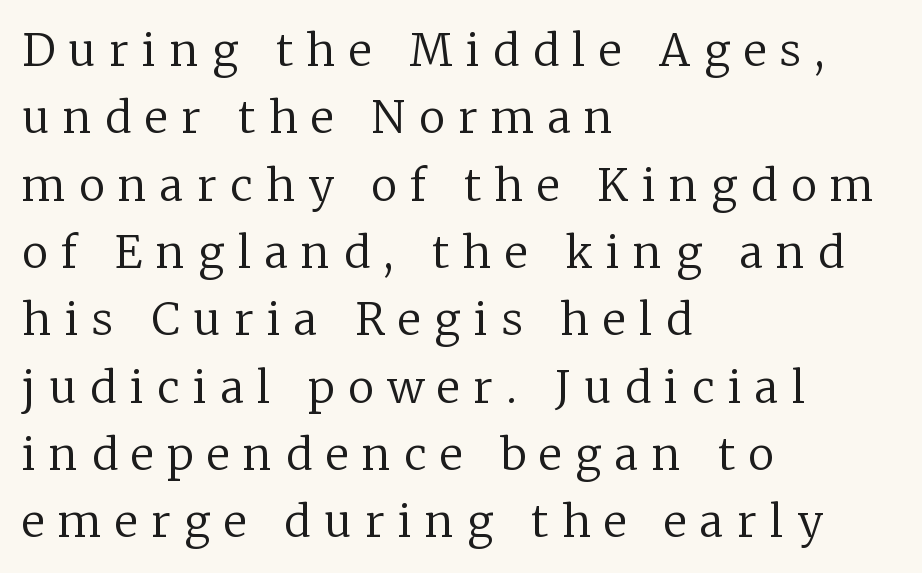
Q: Is the text bold? A: No.
Q: Is the text italic (slanted)? A: No, it is upright.
Q: Is the typeface a serif or a sans-serif typeface? A: Serif.
Q: Is the text underlined? A: No.
Q: How is the paragraph aligned? A: Left-aligned.
Q: Is the spacing between letters normal or unusually wide? A: Unusually wide.
Q: Is the spacing between lines tight, normal or loose? A: Normal.
Q: Width (condensed, normal, or wide)? A: Normal.
Q: Stroke contrast? A: Low.
Q: x-height? A: Medium.
Q: Monospaced? A: No.
